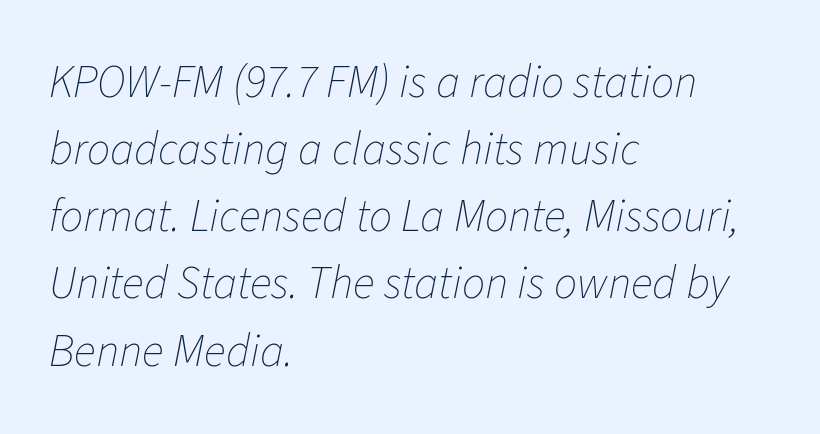
The image shows 46 px thin type, italic (leaning right); set left-aligned, normal line spacing (1.46x), normal letter spacing, not underlined; low stroke contrast and a medium x-height.
